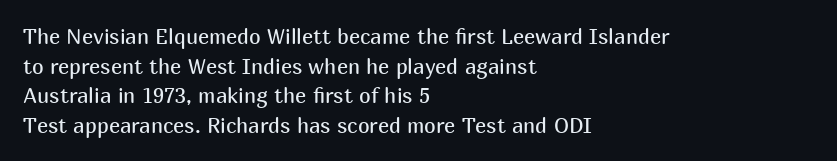
Quick note: underline off. Do the letters lean? They stand straight. The text block is weighted toward the left margin, trailing off unevenly rightward. This rendering leaves character spacing at its baseline value. Vertical spacing — default.
